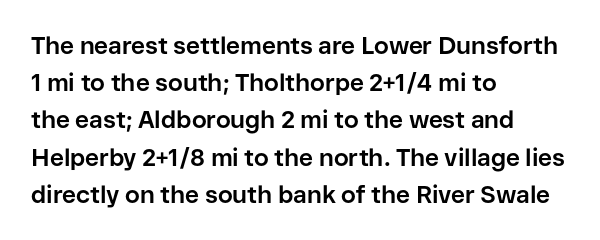
{"italic": "no", "bold": "yes", "underline": "no", "align": "left", "line_spacing": "normal", "line_spacing_ratio": 1.55, "letter_spacing": "normal", "letter_spacing_em": 0.0, "glyph_px": 24}
